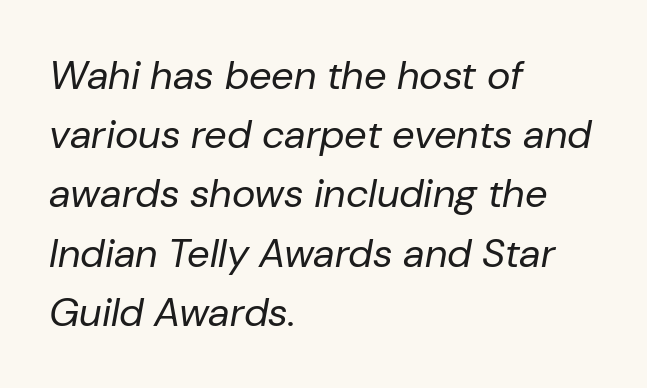
{"italic": "yes", "lean": "right", "slant_degrees": 10, "bold": "no", "weight": "regular", "width": "normal", "stroke_contrast": "low", "x_height": "medium", "monospaced": "no", "underline": "no", "align": "left", "line_spacing": "normal", "line_spacing_ratio": 1.48, "letter_spacing": "normal", "letter_spacing_em": 0.0, "glyph_px": 40}
